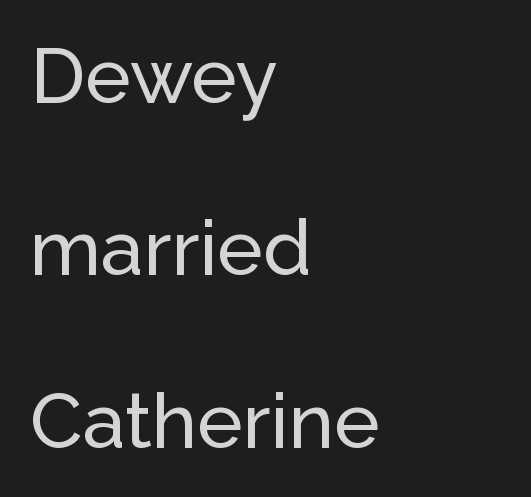
The image shows 77 px sans-serif type, upright; set left-aligned, loose line spacing (2.24x), normal letter spacing, not underlined; low stroke contrast and a medium x-height.
